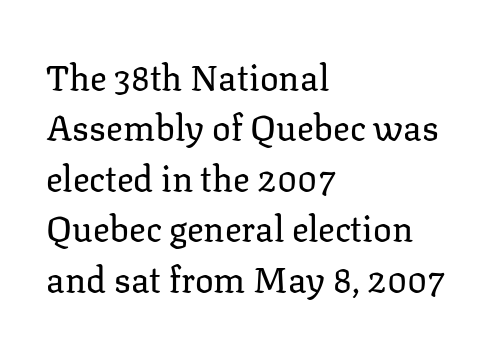
This sample uses an upright cut, with every glyph sitting square on the baseline. Casual observation: everything's shoved over to the left. This sample uses a serif face. Compared with typical body copy, the letter spacing here is the same.
